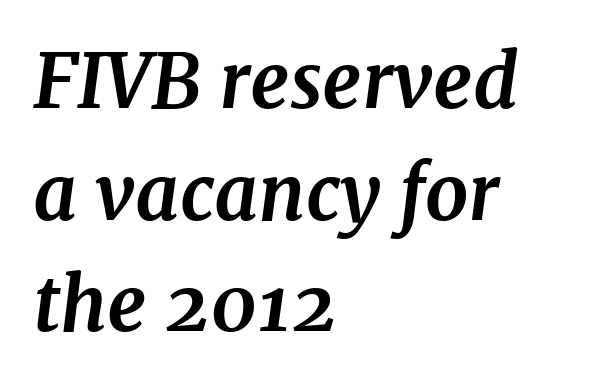
The image shows 76 px bold serif type, italic (leaning right); set left-aligned, normal line spacing (1.47x), normal letter spacing, not underlined; medium stroke contrast and a medium x-height.
